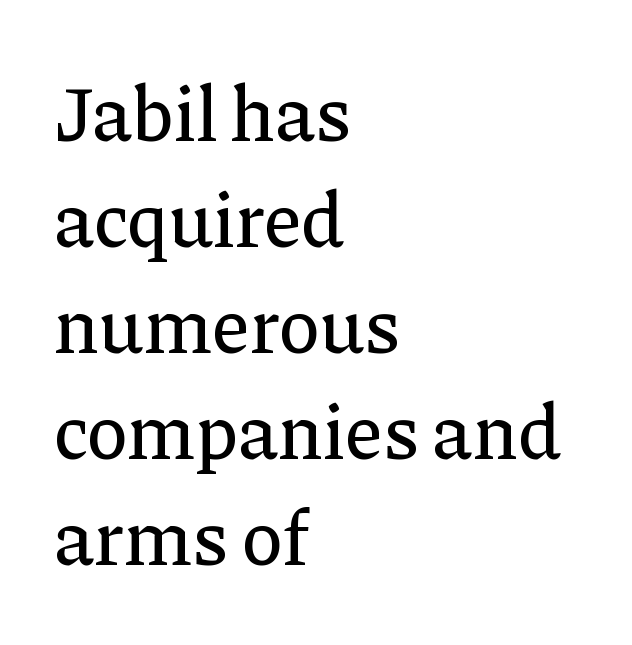
Q: Is the text italic (slanted)? A: No, it is upright.
Q: Is the typeface a serif or a sans-serif typeface? A: Serif.
Q: Is the text underlined? A: No.
Q: How is the paragraph aligned? A: Left-aligned.
Q: Is the spacing between letters normal or unusually wide? A: Normal.
Q: Is the spacing between lines tight, normal or loose? A: Normal.
Q: Width (condensed, normal, or wide)? A: Normal.
Q: Stroke contrast? A: Low.
Q: x-height? A: Medium.
Q: Monospaced? A: No.
